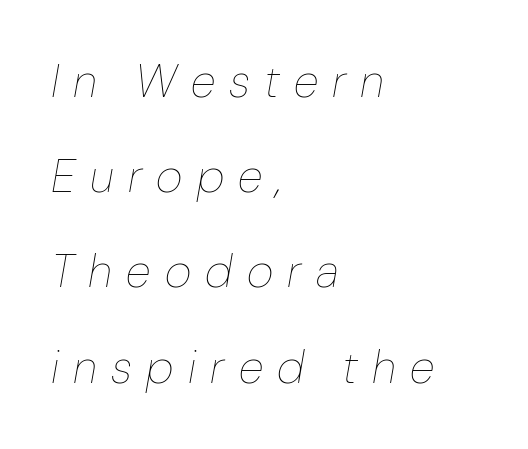
Q: Is the text bold? A: No.
Q: Is the text italic (slanted)? A: Yes, it leans right by about 10 degrees.
Q: Is the text underlined? A: No.
Q: How is the paragraph aligned? A: Left-aligned.
Q: Is the spacing between letters normal or unusually wide? A: Unusually wide.
Q: Is the spacing between lines tight, normal or loose? A: Loose.
Q: Width (condensed, normal, or wide)? A: Normal.
Q: Stroke contrast? A: Low.
Q: x-height? A: Medium.
Q: Monospaced? A: No.
